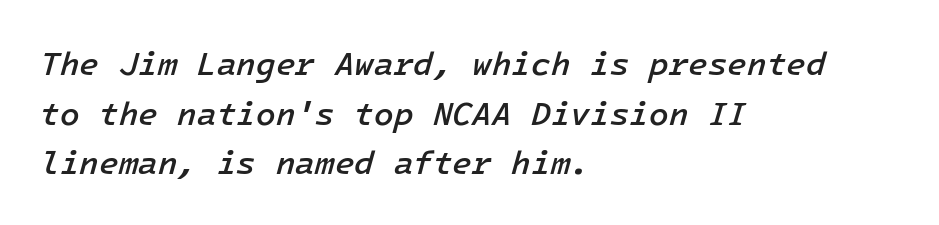
Q: Is the text bold? A: Semi-bold.
Q: Is the text italic (slanted)? A: Yes, it leans right by about 16 degrees.
Q: Is the text underlined? A: No.
Q: How is the paragraph aligned? A: Left-aligned.
Q: Is the spacing between letters normal or unusually wide? A: Normal.
Q: Is the spacing between lines tight, normal or loose? A: Normal.
Q: Width (condensed, normal, or wide)? A: Normal.
Q: Stroke contrast? A: Low.
Q: x-height? A: Medium.
